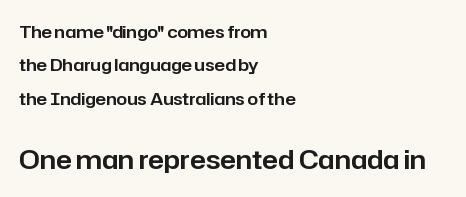
Quick note: interline space is abundant. Only glyphs here, with clear space below each row. Spacing between characters is what you'd get straight out of the box. Caption: multi-line text, flush left, ragged right. Two sizes are in play, and the larger belongs to the second block. Posture: vertical.
